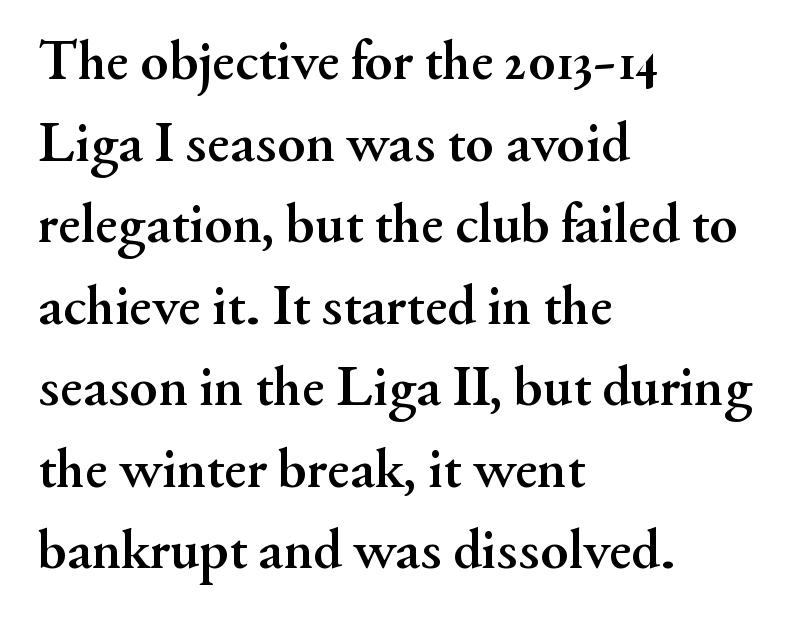
Q: Is the text bold? A: Yes.
Q: Is the text italic (slanted)? A: No, it is upright.
Q: Is the typeface a serif or a sans-serif typeface? A: Serif.
Q: Is the text underlined? A: No.
Q: How is the paragraph aligned? A: Left-aligned.
Q: Is the spacing between letters normal or unusually wide? A: Normal.
Q: Is the spacing between lines tight, normal or loose? A: Normal.
Q: Width (condensed, normal, or wide)? A: Normal.
Q: Stroke contrast? A: Medium.
Q: x-height? A: Small.
Q: Monospaced? A: No.
